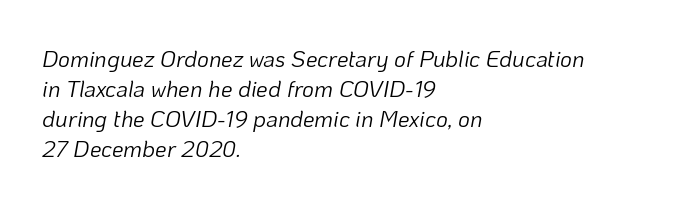
Q: Is the text bold? A: No.
Q: Is the text italic (slanted)? A: Yes, it leans right by about 10 degrees.
Q: Is the text underlined? A: No.
Q: How is the paragraph aligned? A: Left-aligned.
Q: Is the spacing between letters normal or unusually wide? A: Normal.
Q: Is the spacing between lines tight, normal or loose? A: Normal.
